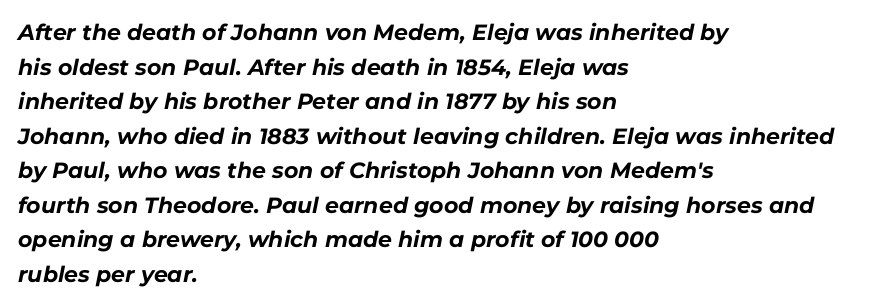
Q: Is the text bold? A: Yes.
Q: Is the text italic (slanted)? A: Yes, it leans right by about 11 degrees.
Q: Is the text underlined? A: No.
Q: How is the paragraph aligned? A: Left-aligned.
Q: Is the spacing between letters normal or unusually wide? A: Normal.
Q: Is the spacing between lines tight, normal or loose? A: Normal.
